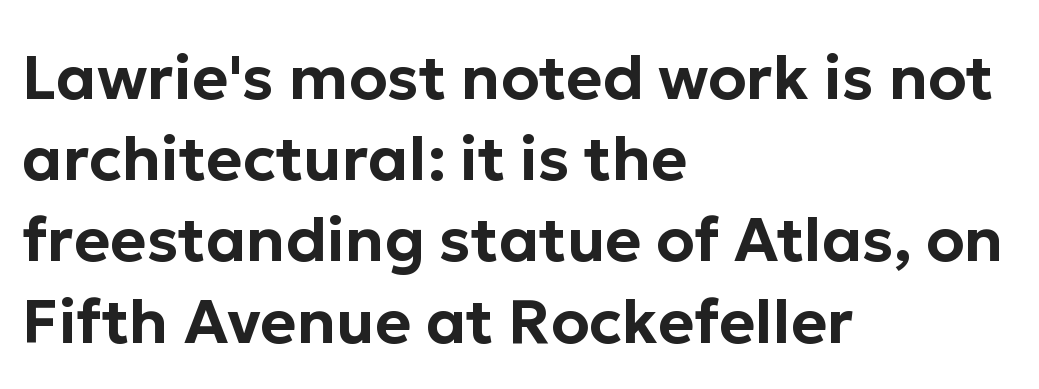
Q: Is the text italic (slanted)? A: No, it is upright.
Q: Is the typeface a serif or a sans-serif typeface? A: Sans-serif.
Q: Is the text underlined? A: No.
Q: How is the paragraph aligned? A: Left-aligned.
Q: Is the spacing between letters normal or unusually wide? A: Normal.
Q: Is the spacing between lines tight, normal or loose? A: Normal.
Q: Width (condensed, normal, or wide)? A: Normal.
Q: Stroke contrast? A: Low.
Q: x-height? A: Medium.
Q: Monospaced? A: No.
